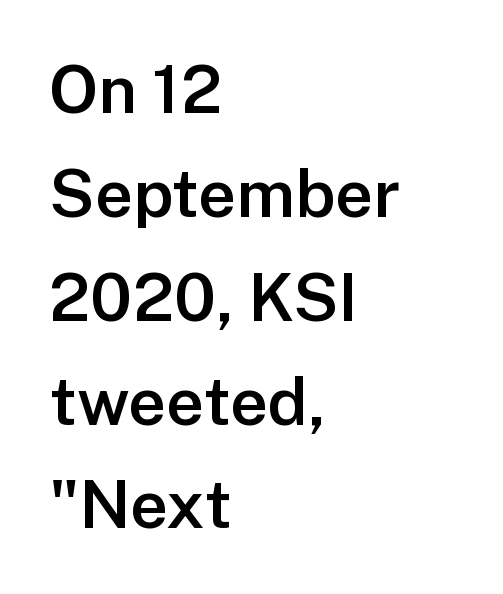
Q: Is the text bold? A: Semi-bold.
Q: Is the text italic (slanted)? A: No, it is upright.
Q: Is the typeface a serif or a sans-serif typeface? A: Sans-serif.
Q: Is the text underlined? A: No.
Q: How is the paragraph aligned? A: Left-aligned.
Q: Is the spacing between letters normal or unusually wide? A: Normal.
Q: Is the spacing between lines tight, normal or loose? A: Normal.
Q: Width (condensed, normal, or wide)? A: Normal.
Q: Stroke contrast? A: Low.
Q: x-height? A: Medium.
Q: Monospaced? A: No.
